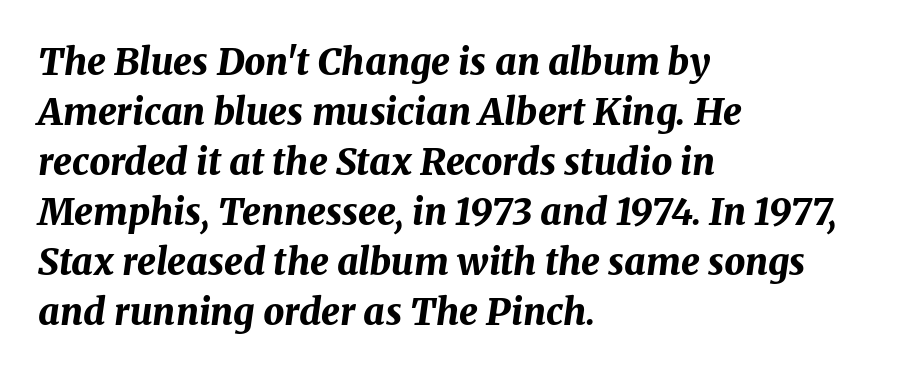
Q: Is the text bold? A: Yes.
Q: Is the text italic (slanted)? A: Yes, it leans right by about 8 degrees.
Q: Is the text underlined? A: No.
Q: How is the paragraph aligned? A: Left-aligned.
Q: Is the spacing between letters normal or unusually wide? A: Normal.
Q: Is the spacing between lines tight, normal or loose? A: Normal.
Q: Width (condensed, normal, or wide)? A: Normal.
Q: Stroke contrast? A: Medium.
Q: x-height? A: Medium.
Q: Monospaced? A: No.
